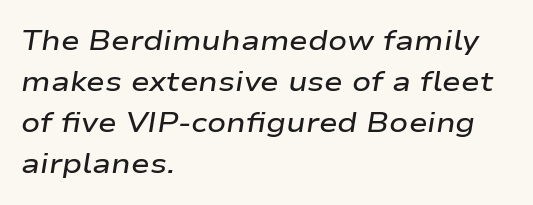
These lines carry some extra weight — a demibold, not a full bold. Is the letter spacing exaggerated? No — it looks like the ordinary default. Interline gaps are of average width in this sample. A bare baseline throughout the passage. Note the varied advance widths — an 'i' is clearly narrower than an 'm'.
